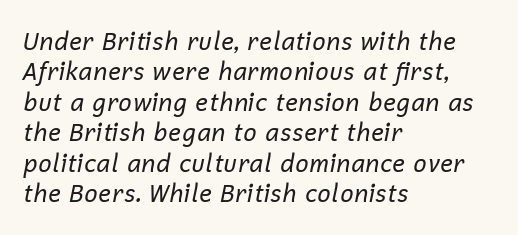
The image shows 24 px text type, italic (leaning right); set left-aligned, normal line spacing (1.27x), normal letter spacing, not underlined.
